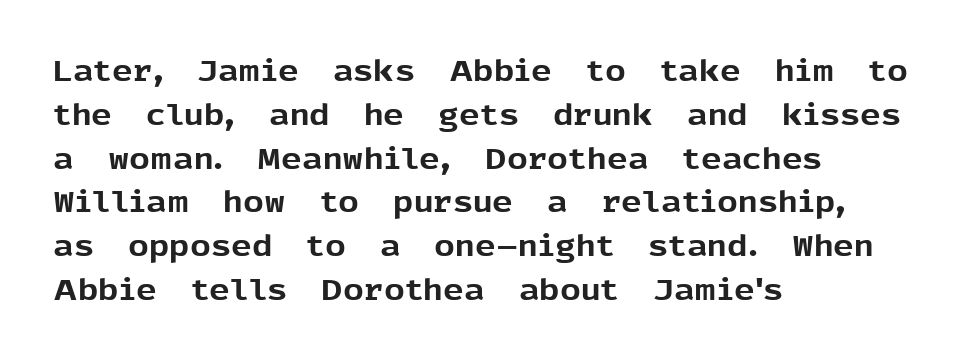
{"serif": "no", "italic": "no", "bold": "yes", "weight": "bold", "width": "normal", "x_height": "medium", "monospaced": "no", "underline": "no", "align": "left", "line_spacing": "normal", "line_spacing_ratio": 1.51, "letter_spacing": "normal", "letter_spacing_em": 0.0, "glyph_px": 29}
